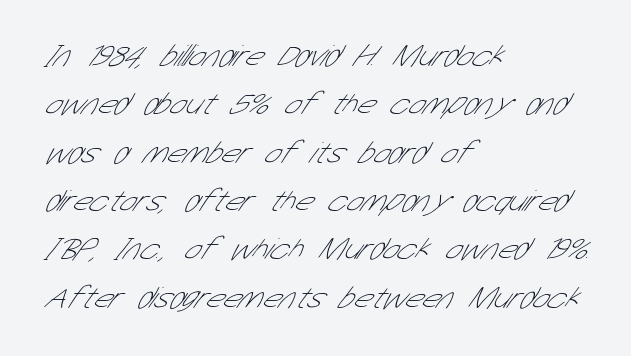
{"serif": "no", "bold": "no", "weight": "thin", "width": "condensed", "stroke_contrast": "low", "x_height": "medium", "monospaced": "no", "underline": "no", "align": "left", "line_spacing": "normal", "line_spacing_ratio": 1.56, "letter_spacing": "normal", "letter_spacing_em": 0.0, "glyph_px": 31}
